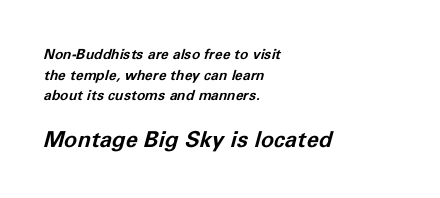
Here the glyphs are tracked normally, forming tight word shapes. Caption: multi-line text, flush left, ragged right. The lettering tilts uniformly, giving the passage an italic look. The gap between lines stays unmarked.
